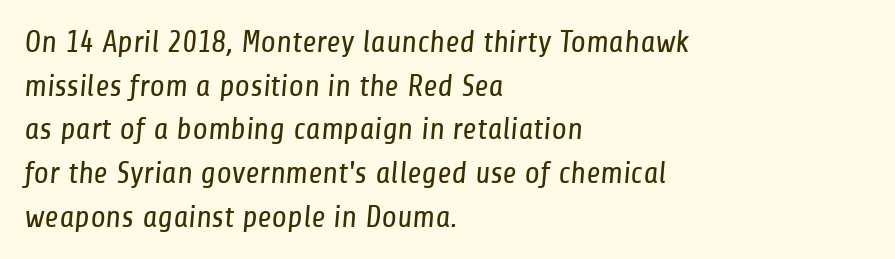
Q: Is the text bold? A: No.
Q: Is the typeface a serif or a sans-serif typeface? A: Sans-serif.
Q: Is the text underlined? A: No.
Q: How is the paragraph aligned? A: Left-aligned.
Q: Is the spacing between letters normal or unusually wide? A: Normal.
Q: Is the spacing between lines tight, normal or loose? A: Normal.
Q: Width (condensed, normal, or wide)? A: Condensed.
Q: Stroke contrast? A: Low.
Q: x-height? A: Medium.
Q: Monospaced? A: No.
